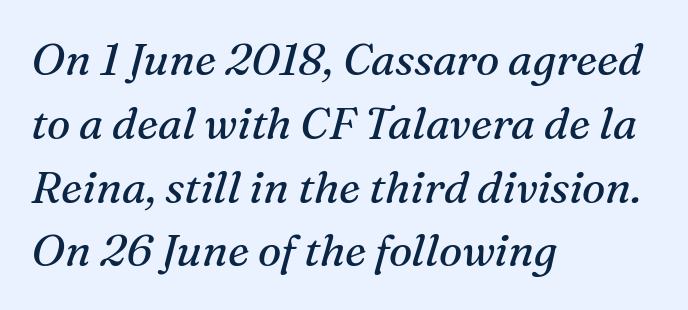
Is this a sans? No — the strokes have serifs. The lettering tilts uniformly, giving the passage an italic look. Regular leading. Underline: absent. The type is set solid horizontally, with unmodified tracking.
